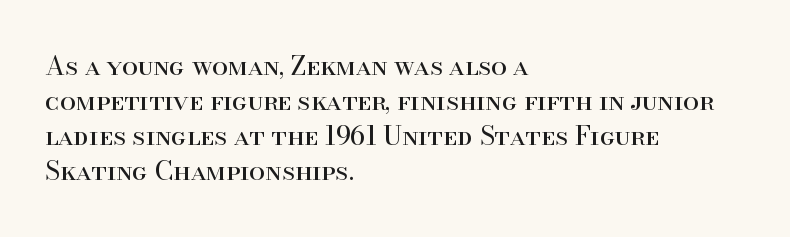
How are the letters spaced? Ordinarily, with no added tracking. Has an underline been added? It has not. Honestly, the row spacing looks completely unremarkable. The font is comparable to plain body text, perhaps lighter. Visually the block forms a straight wall on the left and a jagged coastline on the right.
